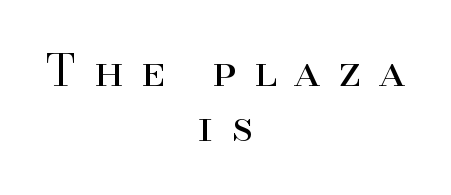
Q: Is the text bold? A: No.
Q: Is the text italic (slanted)? A: No, it is upright.
Q: Is the typeface a serif or a sans-serif typeface? A: Serif.
Q: Is the text underlined? A: No.
Q: How is the paragraph aligned? A: Centered.
Q: Is the spacing between letters normal or unusually wide? A: Unusually wide.
Q: Is the spacing between lines tight, normal or loose? A: Normal.
Q: Width (condensed, normal, or wide)? A: Normal.
Q: Stroke contrast? A: High.
Q: x-height? A: Small.
Q: Monospaced? A: No.
